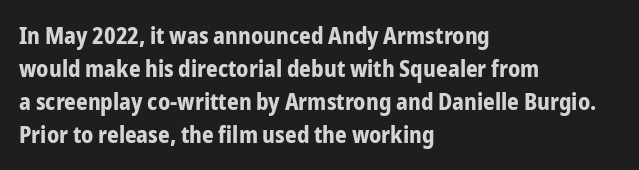
The image shows 23 px bold type, upright; set left-aligned, normal line spacing (1.44x), normal letter spacing, not underlined.
